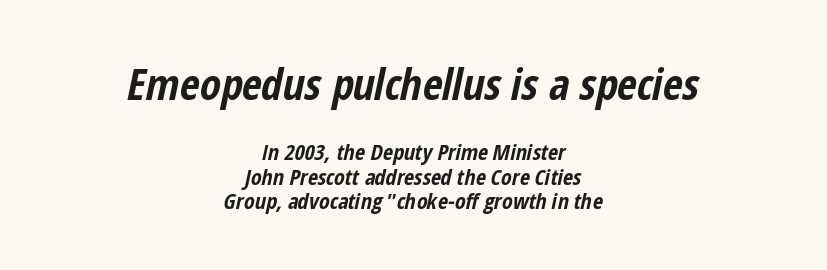
The image shows 43 px bold, condensed type, italic (leaning right); set centered, tight line spacing (1.11x), normal letter spacing, not underlined; the first (top) block is 1.95x larger; low stroke contrast and a medium x-height.
